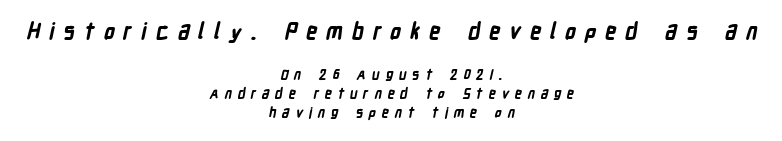
The image shows 22 px bold type; set centered, normal line spacing (1.35x), unusually wide letter spacing (+0.4 em), not underlined; the first (top) block is 1.57x larger.
